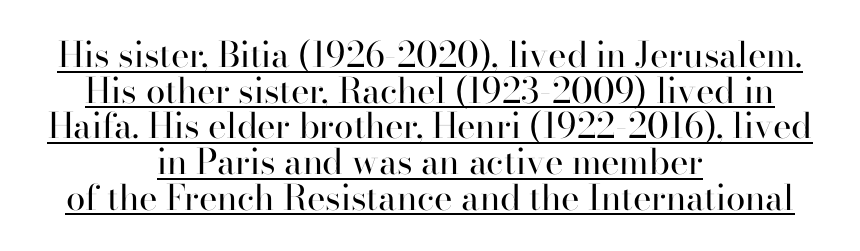
{"serif": "yes", "italic": "no", "bold": "no", "weight": "regular", "width": "normal", "stroke_contrast": "high", "x_height": "small", "monospaced": "no", "underline": "yes", "align": "center", "line_spacing": "tight", "line_spacing_ratio": 1.02, "letter_spacing": "normal", "letter_spacing_em": 0.0, "glyph_px": 35}
